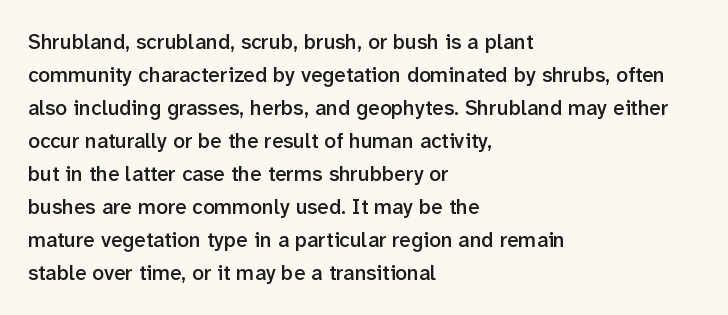
You could call the tracking neutral — neither tight nor loose. Which margin do the lines hug? The left one — the right edge is uneven. Regarding leading, the lines here are spaced in the standard way. Does the weight exceed regular? Yes, but only to semibold. The glyphs are unaccompanied by any horizontal stroke below them.
